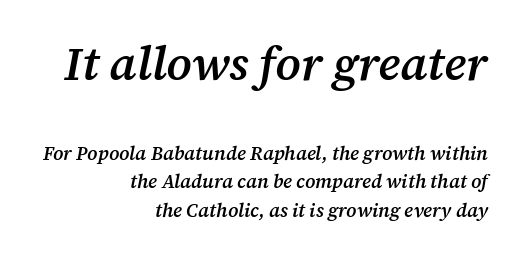
{"serif": "yes", "italic": "yes", "lean": "right", "slant_degrees": 12, "bold": "semi", "weight": "semibold", "width": "normal", "stroke_contrast": "medium", "x_height": "medium", "monospaced": "no", "underline": "no", "align": "right", "line_spacing": "normal", "line_spacing_ratio": 1.51, "letter_spacing": "normal", "letter_spacing_em": 0.0, "larger_block": "first", "size_ratio": 2.47, "glyph_px": 47}
